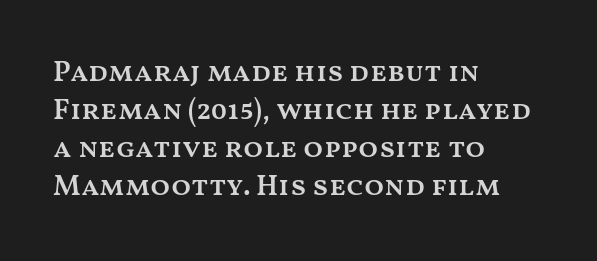
{"italic": "no", "bold": "semi", "weight": "semibold", "width": "wide", "stroke_contrast": "medium", "x_height": "medium", "monospaced": "no", "underline": "no", "align": "left", "line_spacing": "normal", "line_spacing_ratio": 1.31, "letter_spacing": "normal", "letter_spacing_em": 0.0, "glyph_px": 29}
